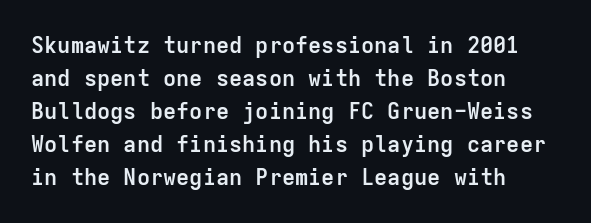
You'd pick this weight for a headline — it's a proper bold. The lettering holds an erect, upright posture throughout. Glance below the letters and you will spot only blank space. Layout note: lines flush left. Characters follow at the spacing the type designer built in. These lines sit exactly where default settings would place them.
